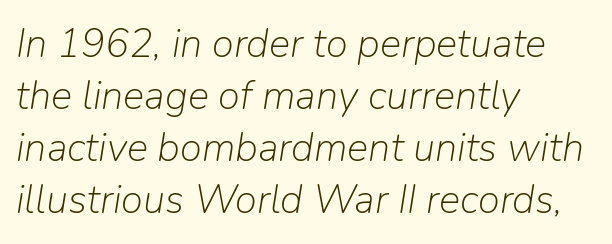
Q: Is the text bold? A: No.
Q: Is the text italic (slanted)? A: Yes, it leans right by about 9 degrees.
Q: Is the text underlined? A: No.
Q: How is the paragraph aligned? A: Left-aligned.
Q: Is the spacing between letters normal or unusually wide? A: Normal.
Q: Is the spacing between lines tight, normal or loose? A: Normal.
Q: Width (condensed, normal, or wide)? A: Normal.
Q: Stroke contrast? A: Low.
Q: x-height? A: Medium.
Q: Monospaced? A: No.
